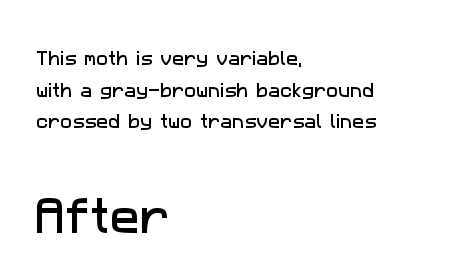
Q: Is the typeface a serif or a sans-serif typeface? A: Sans-serif.
Q: Is the text underlined? A: No.
Q: How is the paragraph aligned? A: Left-aligned.
Q: Is the spacing between letters normal or unusually wide? A: Normal.
Q: Is the spacing between lines tight, normal or loose? A: Loose.
Q: Which block of text is set in a larger size, the first (top) or the second (bottom)? A: The second (bottom) one.
Q: Width (condensed, normal, or wide)? A: Normal.
Q: Stroke contrast? A: Low.
Q: x-height? A: Medium.
Q: Monospaced? A: No.
